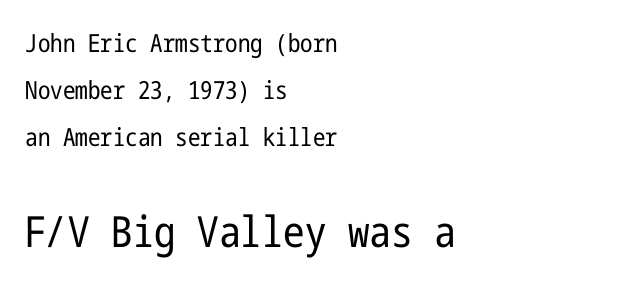
The image shows 43 px regular-weight, condensed sans-serif type, upright; set left-aligned, line spacing 1.89x, normal letter spacing, not underlined; the second (bottom) block is 1.72x larger; low stroke contrast and a medium x-height.
